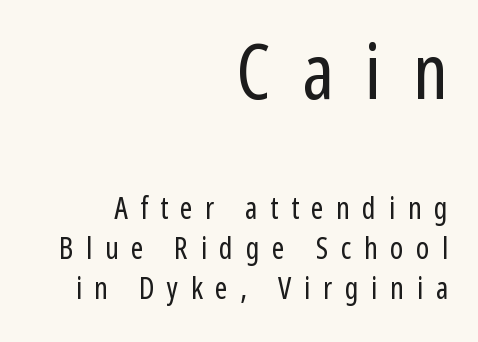
You could only call the tracking loose — the letters float apart. Leading: standard. Each letter keeps its own natural width here, so spacing adapts to shape. No italicization has been applied; the sample stays upright. Observe the absence of serifs on each vertical stroke in this sample.
